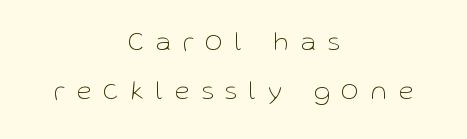
Counters stay open thanks to moderate or lighter strokes. These lines stack symmetrically, like a column narrowing and widening about its center. This sample uses expanded letter spacing, leaving extra air between glyphs. Underline: absent. Vertical strokes here are truly vertical.
